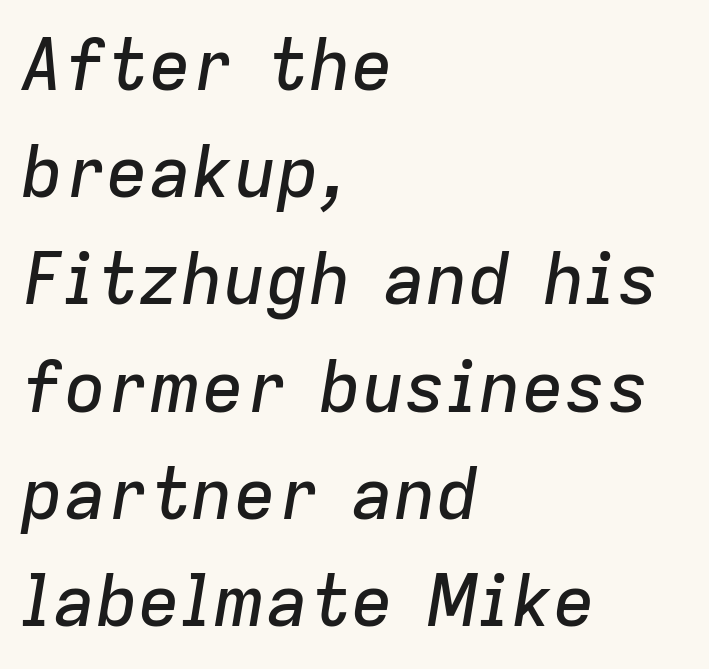
Q: Is the text italic (slanted)? A: Yes, it leans right by about 9 degrees.
Q: Is the text underlined? A: No.
Q: How is the paragraph aligned? A: Left-aligned.
Q: Is the spacing between letters normal or unusually wide? A: Normal.
Q: Is the spacing between lines tight, normal or loose? A: Normal.
Q: Width (condensed, normal, or wide)? A: Normal.
Q: Stroke contrast? A: Low.
Q: x-height? A: Medium.
Q: Monospaced? A: No.
